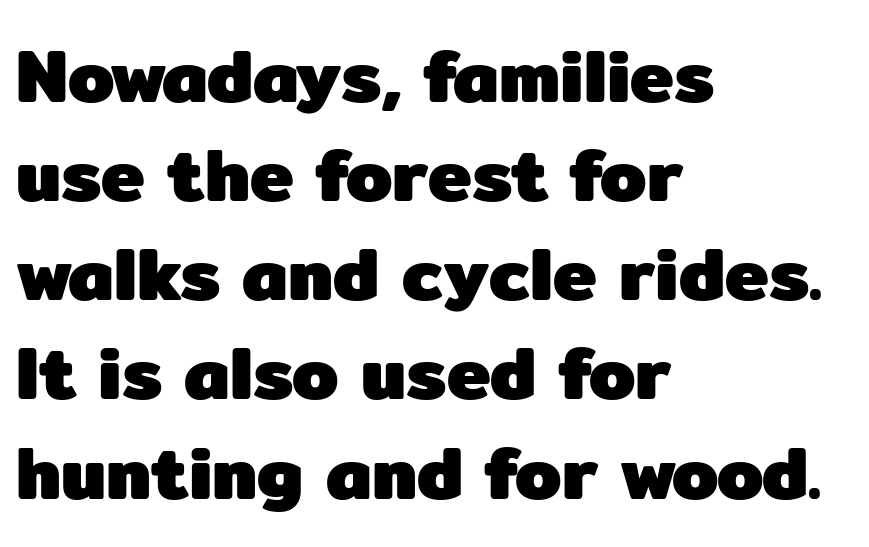
Q: Is the text bold? A: Yes.
Q: Is the text italic (slanted)? A: No, it is upright.
Q: Is the typeface a serif or a sans-serif typeface? A: Sans-serif.
Q: Is the text underlined? A: No.
Q: How is the paragraph aligned? A: Left-aligned.
Q: Is the spacing between letters normal or unusually wide? A: Normal.
Q: Is the spacing between lines tight, normal or loose? A: Normal.
Q: Width (condensed, normal, or wide)? A: Normal.
Q: Stroke contrast? A: Low.
Q: x-height? A: Medium.
Q: Monospaced? A: No.
